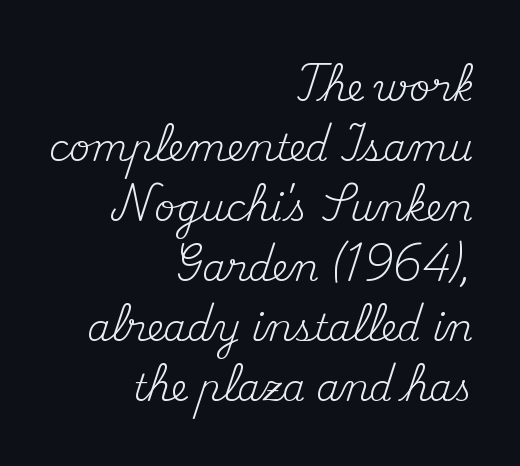
The image shows 37 px regular-weight serif type; set right-aligned, normal line spacing (1.62x), normal letter spacing, not underlined; medium stroke contrast and a small x-height.
